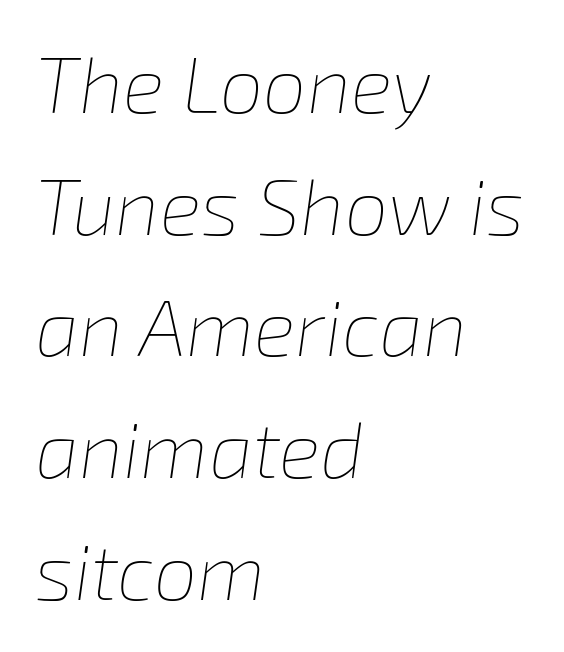
A normal amount of white space separates one row of letters from the next. Summary of weight: not heavy and not bold. Does extra space separate the letters? No, they use regular spacing. These lines are set flush left with a ragged right edge.
